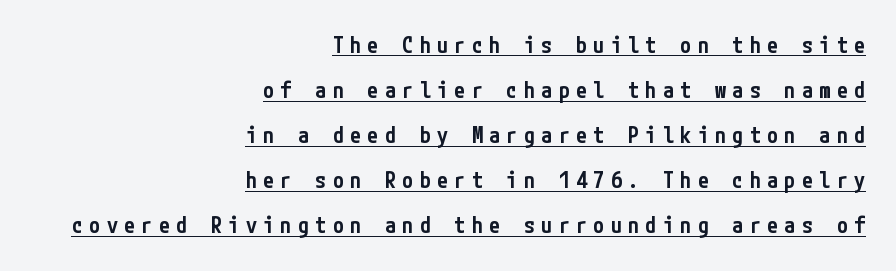
{"italic": "no", "bold": "semi", "underline": "yes", "align": "right", "line_spacing": "loose", "line_spacing_ratio": 2.05, "letter_spacing": "wide", "letter_spacing_em": 0.29, "glyph_px": 22}
